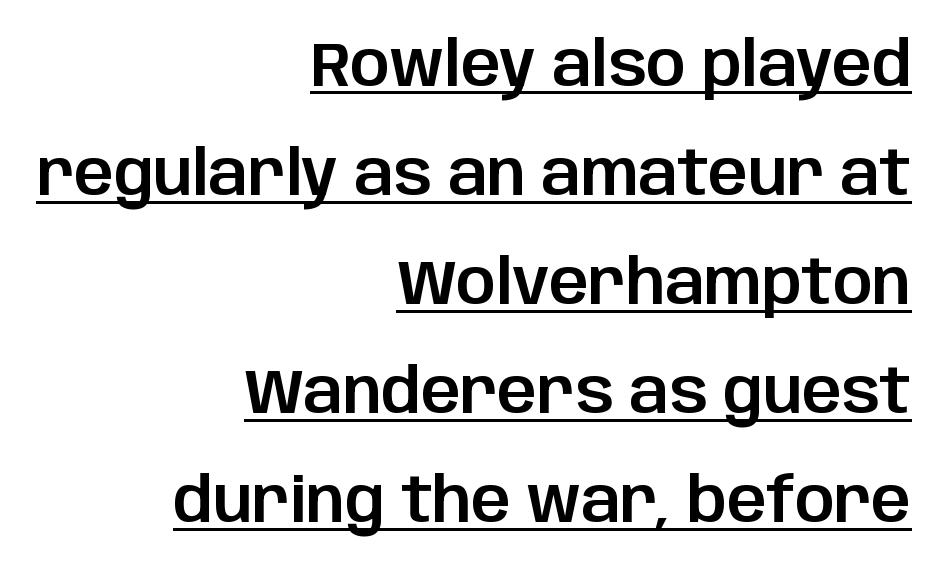
{"serif": "no", "italic": "no", "width": "normal", "stroke_contrast": "low", "x_height": "large", "monospaced": "no", "underline": "yes", "align": "right", "line_spacing_ratio": 1.76, "letter_spacing": "normal", "letter_spacing_em": 0.0, "glyph_px": 62}
